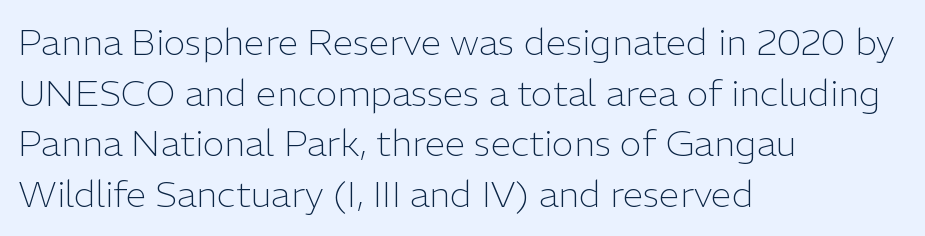
{"serif": "no", "italic": "no", "bold": "no", "weight": "light", "width": "normal", "stroke_contrast": "low", "x_height": "medium", "monospaced": "no", "underline": "no", "align": "left", "line_spacing": "normal", "line_spacing_ratio": 1.37, "letter_spacing": "normal", "letter_spacing_em": 0.0, "glyph_px": 37}
